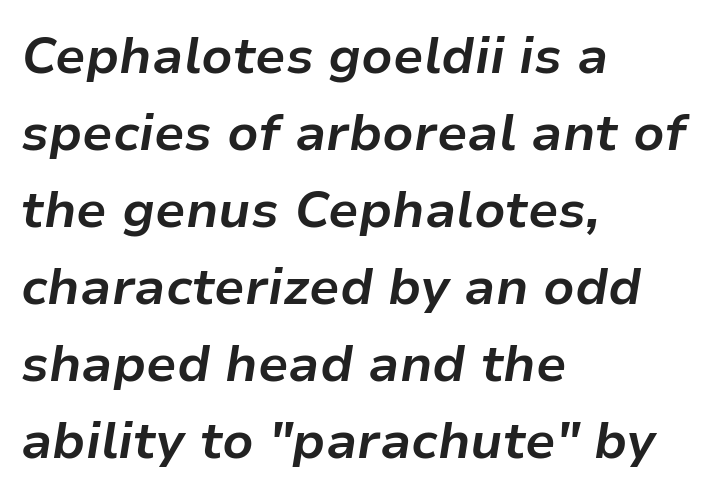
The image shows 51 px bold type, italic (leaning right); set left-aligned, normal line spacing (1.51x), normal letter spacing, not underlined; low stroke contrast and a medium x-height.
